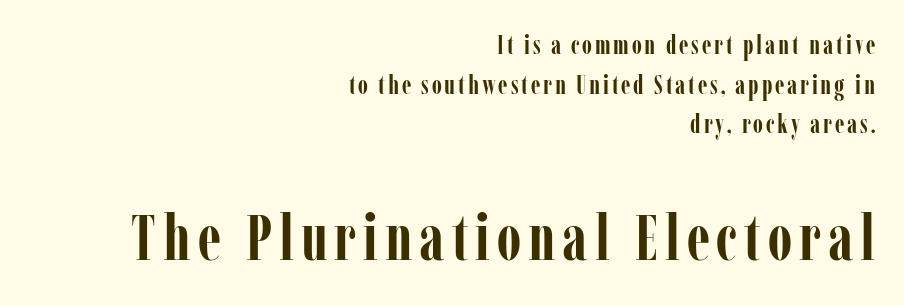
Heavy, bold letterforms. Small tapered or slab feet sit at the stroke ends, so this counts as serif. Each letter keeps its own natural width here, so spacing adapts to shape. Glance below the letters and you will spot only blank space.
